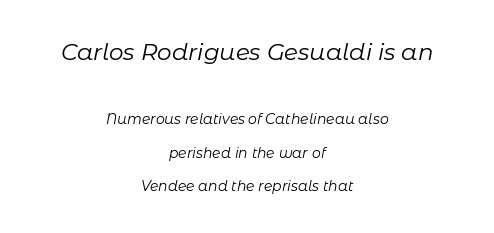
You can tell it's italic because the verticals aren't actually vertical. A typesetter would call this zero additional tracking. Underline: absent. Every row of glyphs is offset so its center matches the block's center. Students, observe: this is what heavily led, spacious text looks like. Which of the two is more prominent by size? The first, at the top.
